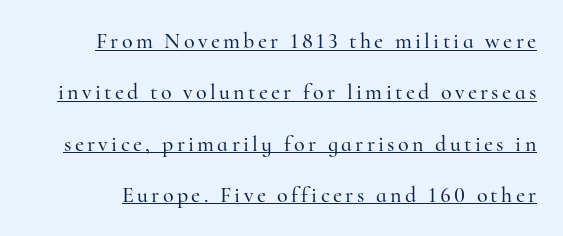
Q: Is the text italic (slanted)? A: No, it is upright.
Q: Is the text underlined? A: Yes.
Q: Is the spacing between lines tight, normal or loose? A: Loose.
